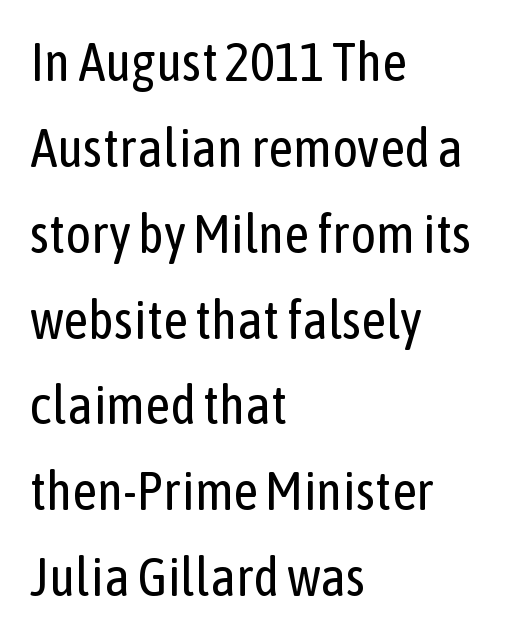
Any mark beneath the type? The region is blank. Default kerning and tracking; the words read as compact shapes. Rendered with straight, roman letterforms. Font category for this specimen: sans-serif. Is the block centered? No — it sits flush against the left margin.
